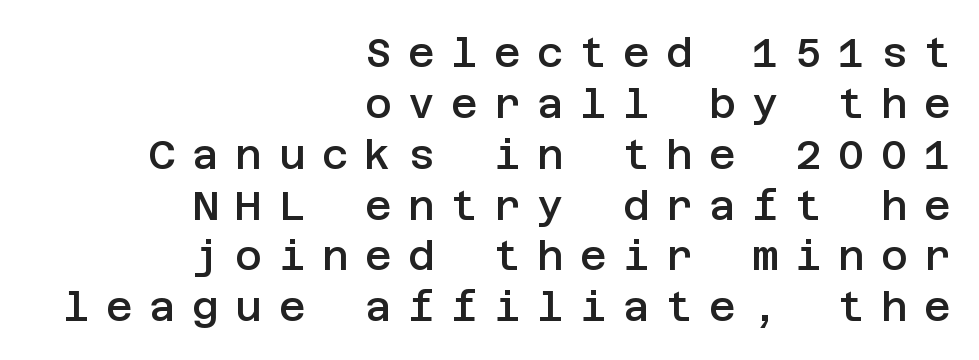
The image shows 41 px semibold sans-serif type, upright; set right-aligned, line spacing 1.24x, unusually wide letter spacing (+0.4 em), not underlined; low stroke contrast and a large x-height.
